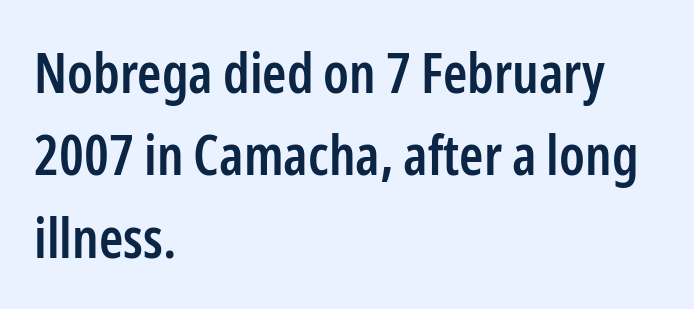
The image shows 55 px semibold, condensed sans-serif type, upright; set left-aligned, normal line spacing (1.5x), normal letter spacing, not underlined; low stroke contrast and a medium x-height.
